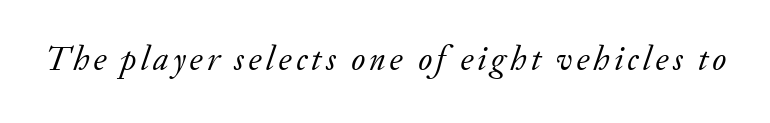
The image shows 34 px regular-weight serif type, italic (leaning right); set not underlined; low stroke contrast and a small x-height.
